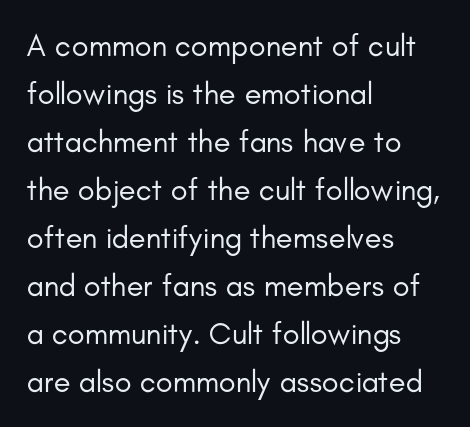
The image shows 31 px regular-weight sans-serif type, upright; set left-aligned, normal line spacing (1.55x), normal letter spacing, not underlined; low stroke contrast and a small x-height.
